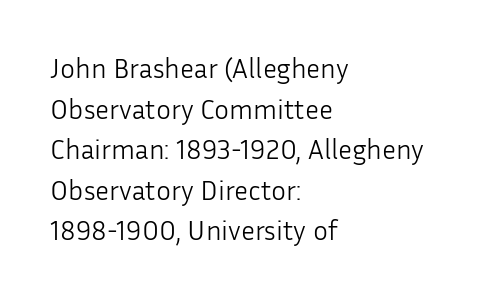
Bare-footed words on every line. You could not count columns in this text — the font is proportionally spaced. Which margin do the lines hug? The left one — the right edge is uneven. Ink coverage per letter is moderate at most.
